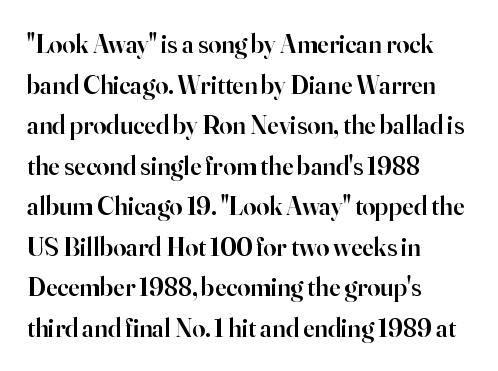
Compared with an ordinary text face, these strokes are moderately heavier — a semibold. Rendered with straight, roman letterforms. Beneath every word, the page is bare. Vertical spacing — default. What stands out about the letter spacing? Nothing — it is the standard amount.
